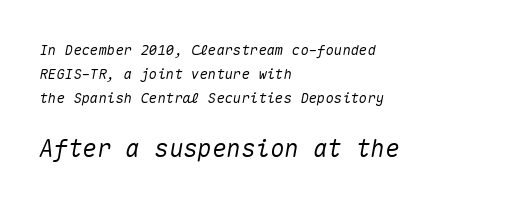
The image shows 24 px text type, italic (leaning right); set left-aligned, line spacing 1.73x, normal letter spacing, not underlined; the second (bottom) block is 1.71x larger.
